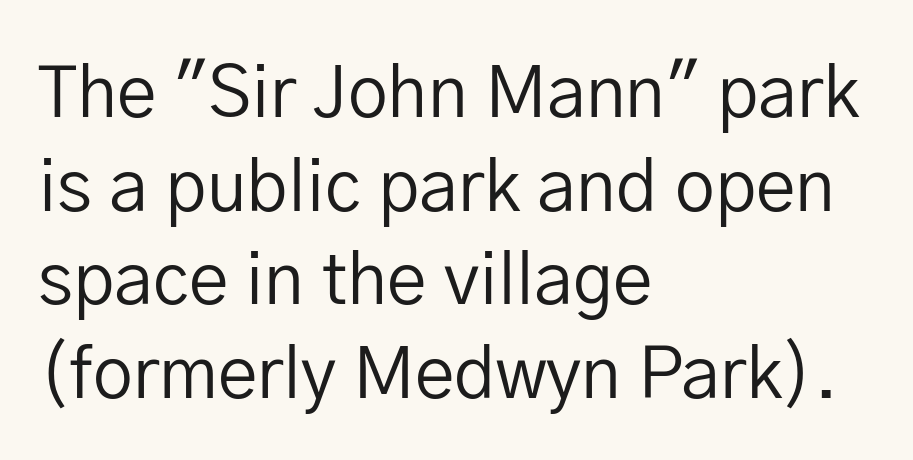
Line beginnings align vertically; line endings do not. A typesetter would call this proportional, since set widths differ per character. This block has exactly the height ordinary leading produces. The baseline area is clear.
